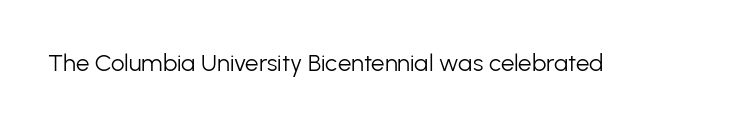
The image shows 24 px text type, upright; set normal letter spacing, not underlined.
